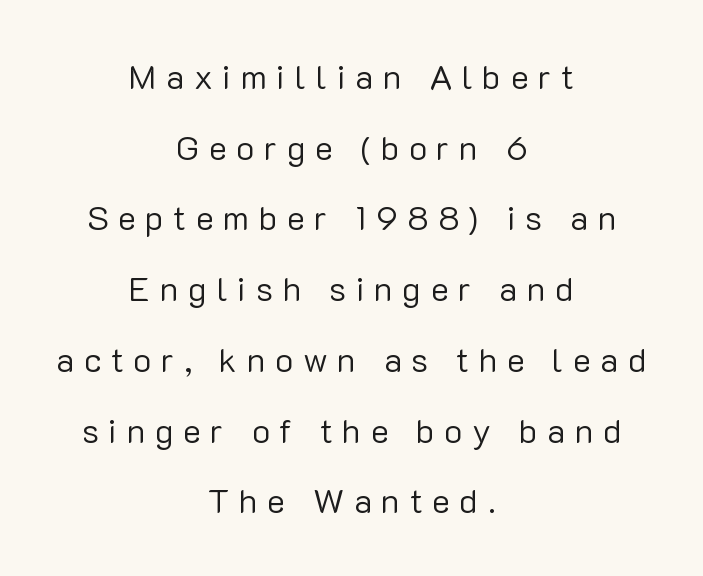
Q: Is the text bold? A: No.
Q: Is the text italic (slanted)? A: No, it is upright.
Q: Is the typeface a serif or a sans-serif typeface? A: Sans-serif.
Q: Is the text underlined? A: No.
Q: How is the paragraph aligned? A: Centered.
Q: Is the spacing between letters normal or unusually wide? A: Unusually wide.
Q: Is the spacing between lines tight, normal or loose? A: Loose.
Q: Width (condensed, normal, or wide)? A: Normal.
Q: Stroke contrast? A: Low.
Q: x-height? A: Medium.
Q: Monospaced? A: No.
